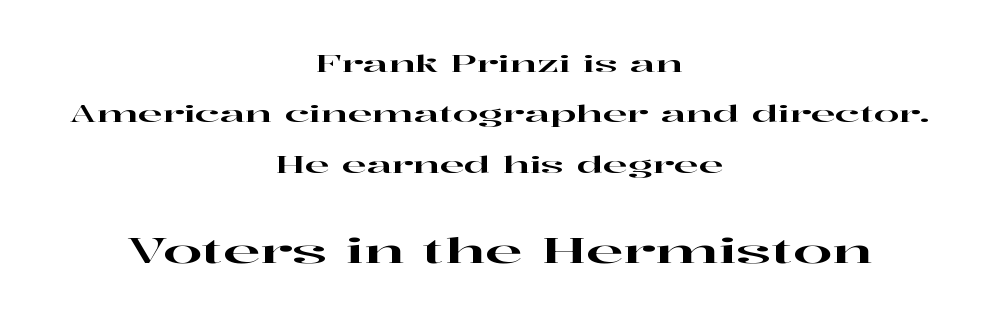
Whoever set this chose breathing room over compactness in the vertical rhythm. The font family rendered here belongs to the serif group. Each letter keeps its own natural width here, so spacing adapts to shape. Just letters on the line, the space beneath them empty.
